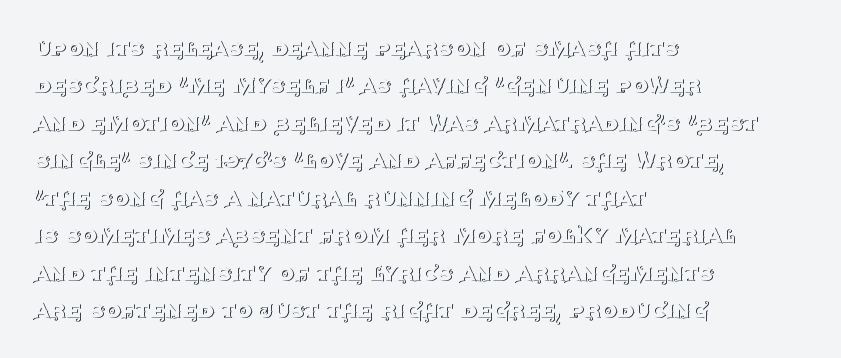
Q: Is the text bold? A: No.
Q: Is the text italic (slanted)? A: No, it is upright.
Q: Is the text underlined? A: No.
Q: How is the paragraph aligned? A: Left-aligned.
Q: Is the spacing between letters normal or unusually wide? A: Normal.
Q: Is the spacing between lines tight, normal or loose? A: Normal.
